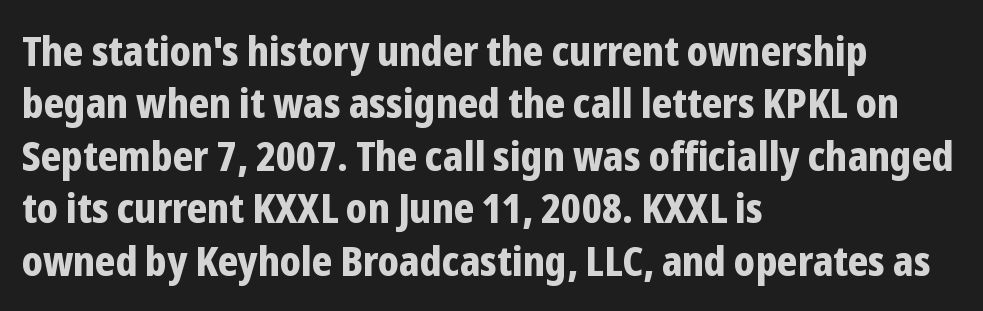
Q: Is the text bold? A: Yes.
Q: Is the text italic (slanted)? A: No, it is upright.
Q: Is the typeface a serif or a sans-serif typeface? A: Sans-serif.
Q: Is the text underlined? A: No.
Q: How is the paragraph aligned? A: Left-aligned.
Q: Is the spacing between letters normal or unusually wide? A: Normal.
Q: Is the spacing between lines tight, normal or loose? A: Normal.
Q: Width (condensed, normal, or wide)? A: Condensed.
Q: Stroke contrast? A: Low.
Q: x-height? A: Medium.
Q: Monospaced? A: No.
